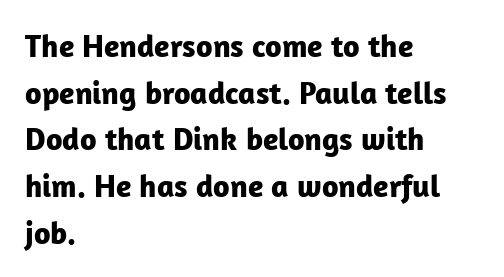
{"serif": "no", "italic": "no", "bold": "yes", "weight": "bold", "width": "normal", "stroke_contrast": "low", "x_height": "medium", "monospaced": "no", "underline": "no", "align": "left", "line_spacing": "normal", "line_spacing_ratio": 1.46, "letter_spacing": "normal", "letter_spacing_em": 0.0, "glyph_px": 32}
